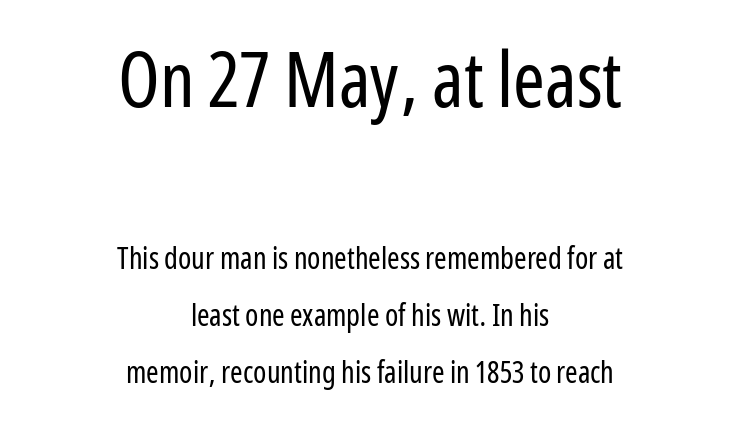
The image shows 76 px regular-weight, condensed sans-serif type, upright; set centered, line spacing 1.89x, normal letter spacing, not underlined; the first (top) block is 2.53x larger; low stroke contrast and a medium x-height.
